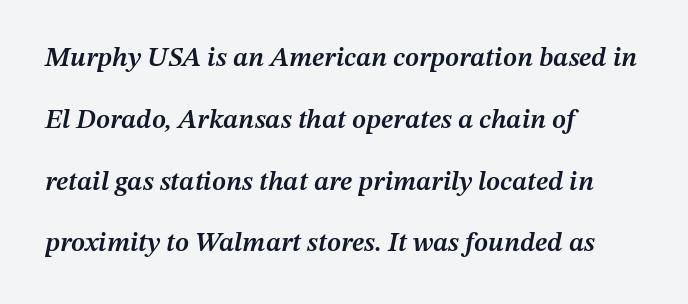
{"italic": "yes", "lean": "right", "slant_degrees": 12, "bold": "semi", "underline": "no", "align": "left", "line_spacing": "loose", "line_spacing_ratio": 2.29, "letter_spacing": "normal", "letter_spacing_em": 0.0, "glyph_px": 27}
